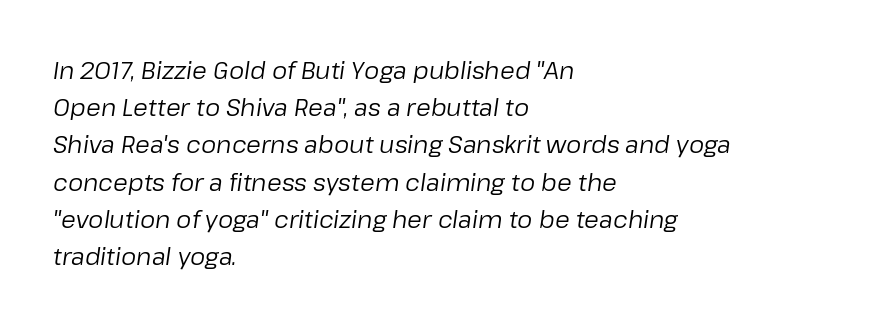
The foot of each line stays bare and open. Posture: slanted. Quick note: interline space is typical. Compared with a centered layout, this one pins lines to the left instead. Stroke thickness stays within the range of a standard reading face or lighter. How are the letters spaced? Ordinarily, with no added tracking.
